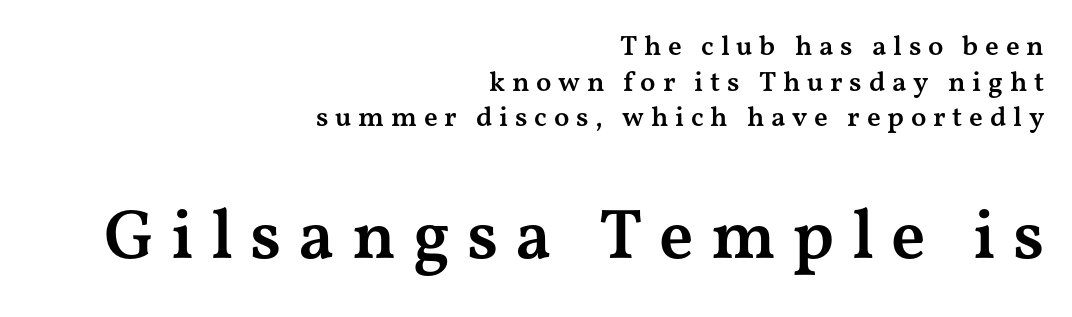
Plain, unruled lines of type. Classification — serif. This rendering widens character spacing well past its baseline value. Spacing verdict: proportional, widths tailored to each character. The passage is arranged like a letterhead date or caption credit — flush right. A typesetter would call this leading conventional body-copy spacing.
